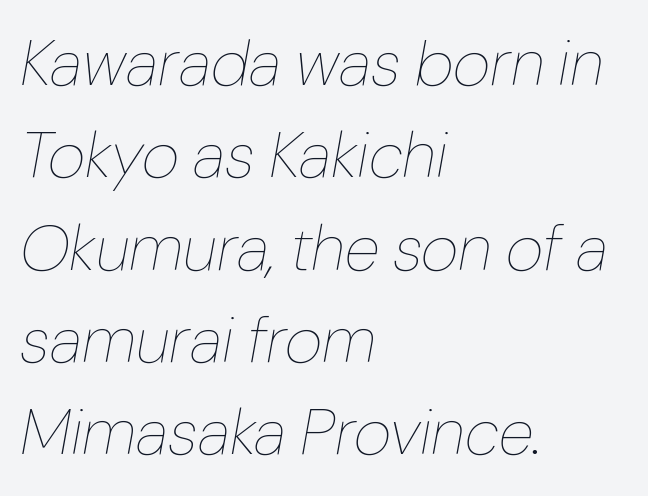
The image shows 65 px thin type, italic (leaning right); set left-aligned, normal line spacing (1.42x), normal letter spacing, not underlined; low stroke contrast and a medium x-height.
